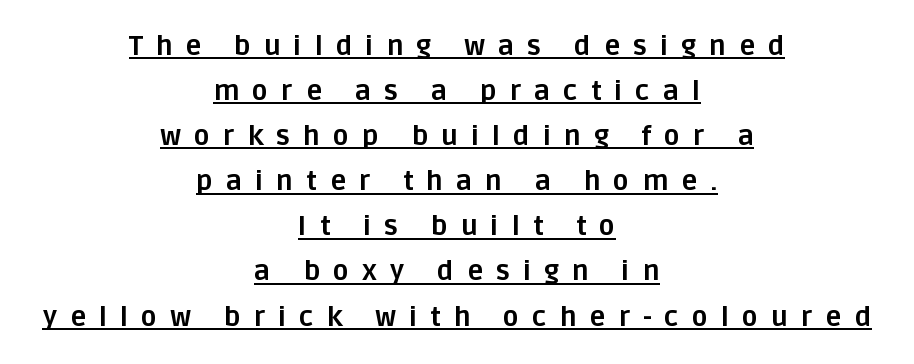
Q: Is the text bold? A: Yes.
Q: Is the text italic (slanted)? A: No, it is upright.
Q: Is the text underlined? A: Yes.
Q: How is the paragraph aligned? A: Centered.
Q: Is the spacing between letters normal or unusually wide? A: Unusually wide.
Q: Is the spacing between lines tight, normal or loose? A: Normal.
